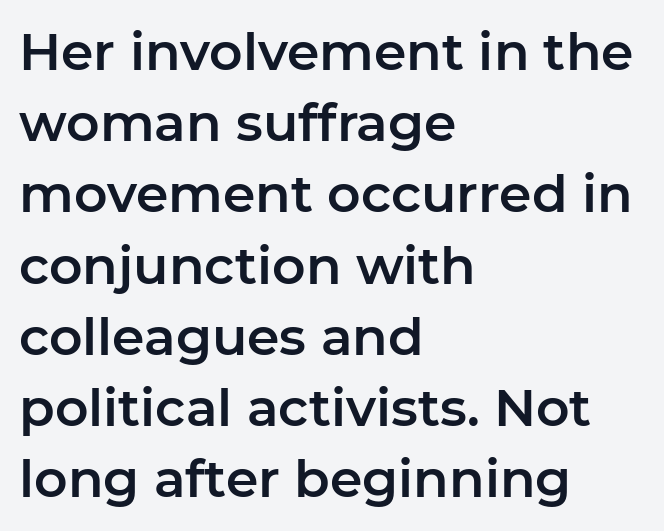
The image shows 52 px sans-serif type, upright; set left-aligned, normal line spacing (1.37x), normal letter spacing, not underlined; low stroke contrast and a medium x-height.
